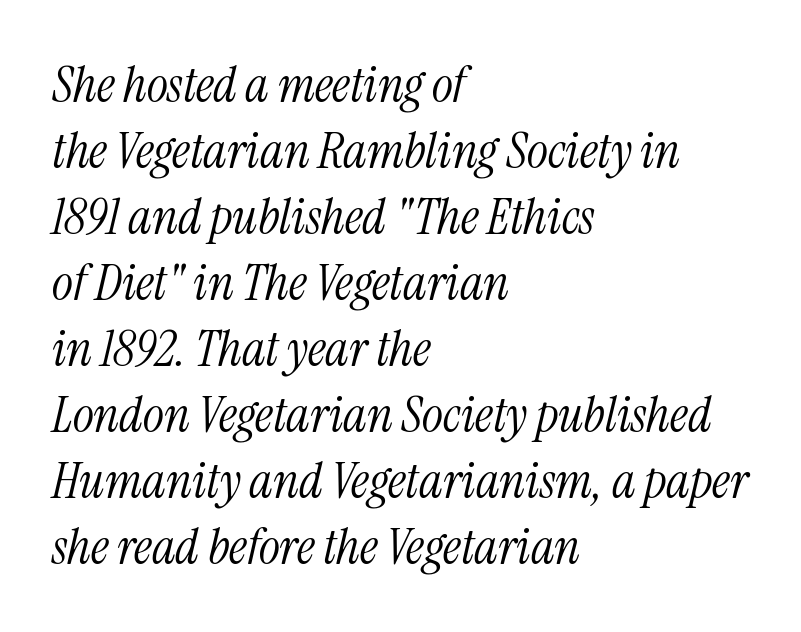
The letters are slanted; this is an italic face. The rendering uses natural spacing where letterforms have individual widths. Evenly set lines give the paragraph a standard silhouette. The glyphs are unaccompanied by any horizontal stroke below them.
